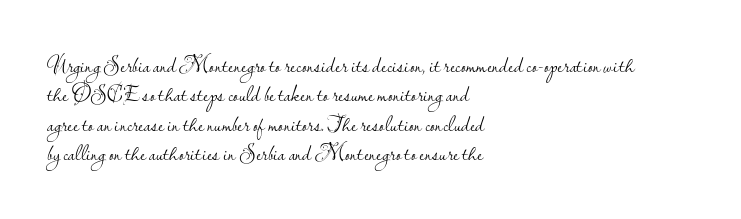
{"bold": "no", "underline": "no", "align": "left", "line_spacing": "normal", "line_spacing_ratio": 1.34, "letter_spacing": "normal", "letter_spacing_em": 0.0, "glyph_px": 22}
